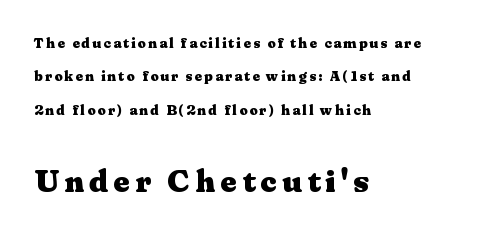
{"serif": "yes", "italic": "no", "bold": "yes", "weight": "heavy", "width": "wide", "stroke_contrast": "medium", "x_height": "medium", "monospaced": "no", "underline": "no", "align": "left", "line_spacing": "loose", "line_spacing_ratio": 2.39, "larger_block": "second", "size_ratio": 2.29, "glyph_px": 32}
